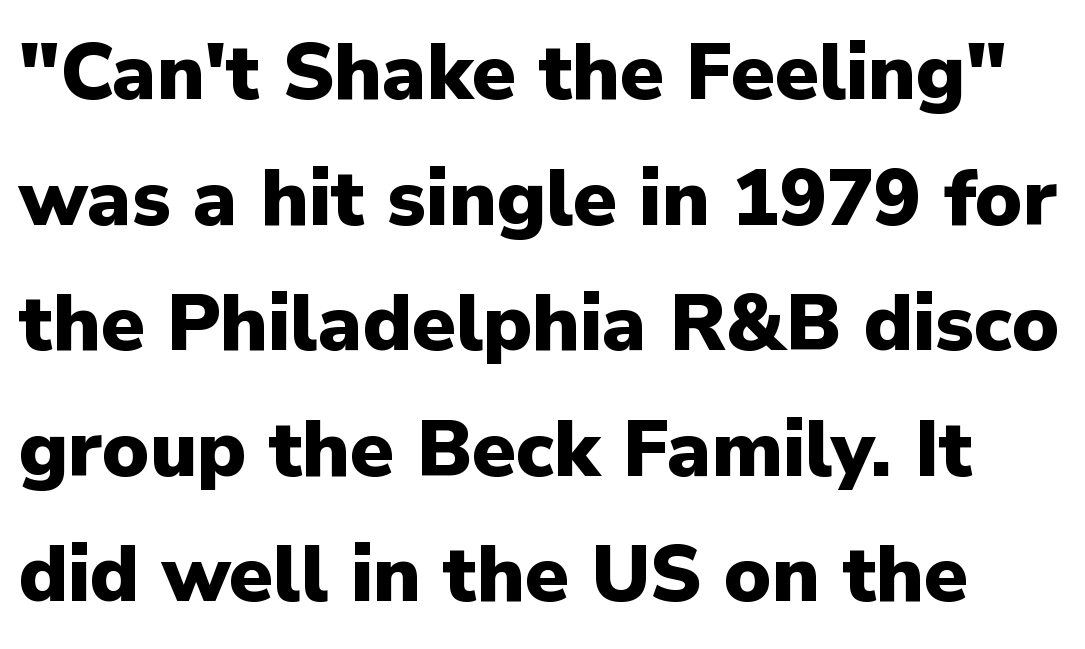
The image shows 79 px heavy sans-serif type, upright; set normal line spacing (1.59x), normal letter spacing, not underlined; low stroke contrast and a medium x-height.
